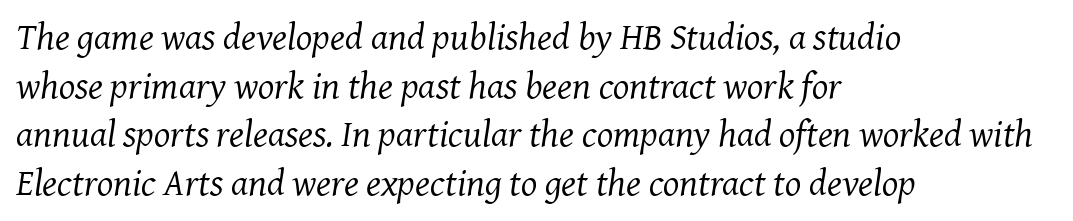
Anything drawn beneath the words? Only blank space. Italic? Definitely — the glyphs are oblique. Tracking here is standard; glyphs follow each other at the usual distance. Vertical spacing — default.
